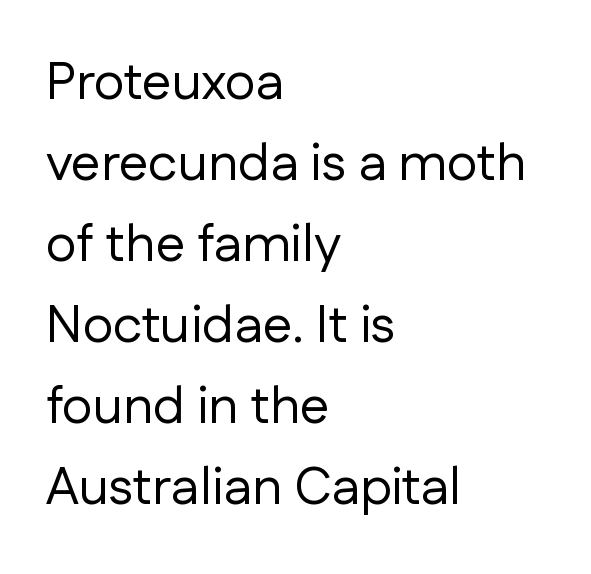
Q: Is the text bold? A: No.
Q: Is the text italic (slanted)? A: No, it is upright.
Q: Is the typeface a serif or a sans-serif typeface? A: Sans-serif.
Q: Is the text underlined? A: No.
Q: How is the paragraph aligned? A: Left-aligned.
Q: Is the spacing between letters normal or unusually wide? A: Normal.
Q: Is the spacing between lines tight, normal or loose? A: Normal.
Q: Width (condensed, normal, or wide)? A: Normal.
Q: Stroke contrast? A: Low.
Q: x-height? A: Medium.
Q: Monospaced? A: No.
